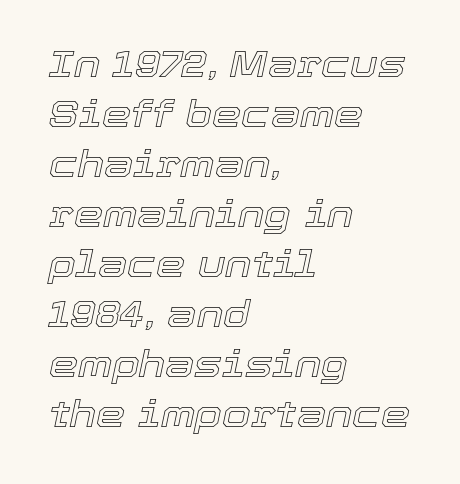
The image shows 37 px text type, italic (leaning right); set left-aligned, normal line spacing (1.35x), normal letter spacing, not underlined; a medium x-height.
